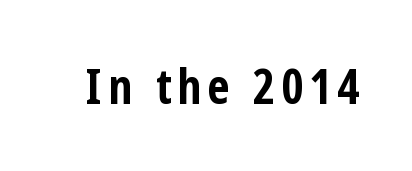
Q: Is the text bold? A: Yes.
Q: Is the text italic (slanted)? A: No, it is upright.
Q: Is the typeface a serif or a sans-serif typeface? A: Sans-serif.
Q: Is the text underlined? A: No.
Q: Width (condensed, normal, or wide)? A: Condensed.
Q: Stroke contrast? A: Low.
Q: x-height? A: Medium.
Q: Monospaced? A: No.
